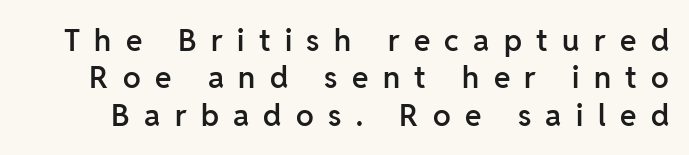
The image shows 30 px semibold sans-serif type, upright; set normal line spacing (1.25x), unusually wide letter spacing (+0.48 em), not underlined; low stroke contrast and a medium x-height.
